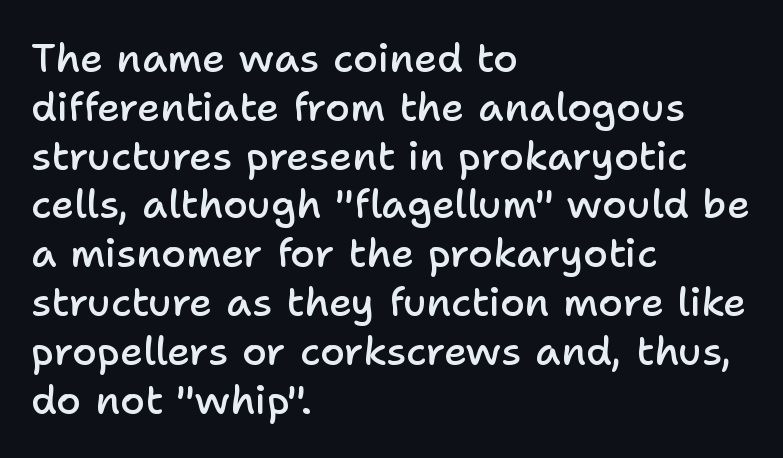
Underlining? Definitely not there. Summary of weight: moderately heavy, a semibold. Between one letter and the next there's only the usual sliver of space. Examine the stroke ends and you'll find no serifs. Do the letters lean? They stand straight.
